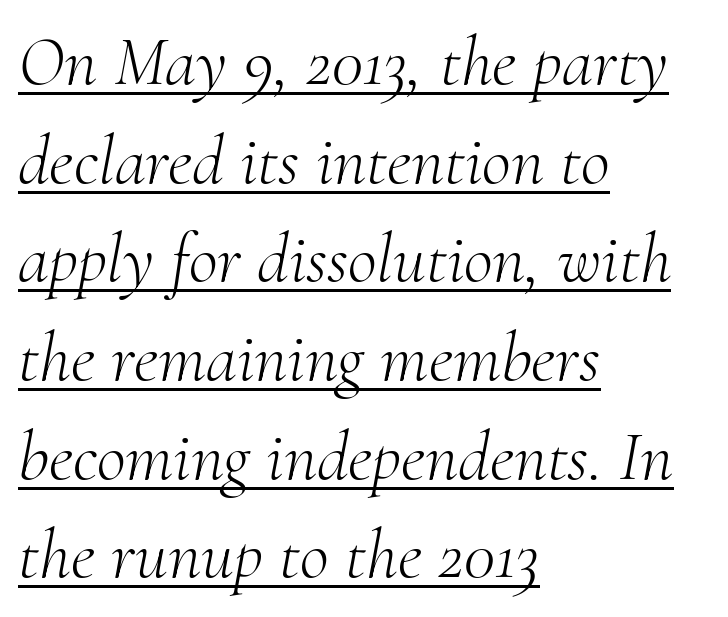
{"serif": "yes", "italic": "yes", "lean": "right", "slant_degrees": 10, "bold": "no", "weight": "light", "width": "normal", "stroke_contrast": "medium", "x_height": "small", "monospaced": "no", "underline": "yes", "align": "left", "line_spacing": "normal", "line_spacing_ratio": 1.39, "letter_spacing": "normal", "letter_spacing_em": 0.0, "glyph_px": 71}
